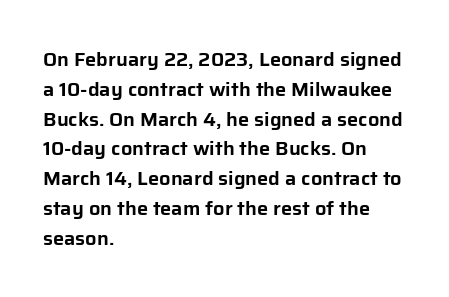
The image shows 20 px text type, upright; set left-aligned, normal line spacing (1.49x), normal letter spacing, not underlined.
